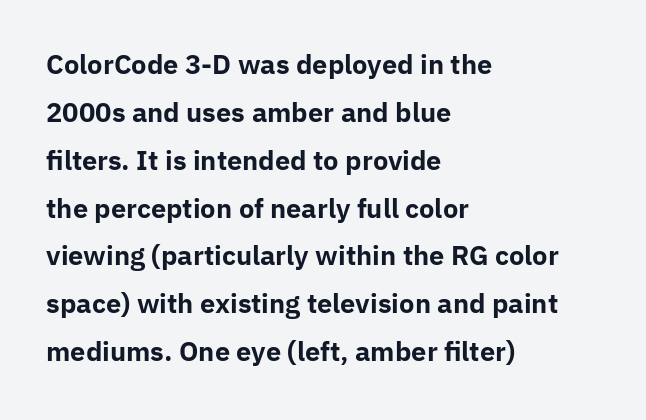
Q: Is the text bold? A: Yes.
Q: Is the text italic (slanted)? A: No, it is upright.
Q: Is the text underlined? A: No.
Q: How is the paragraph aligned? A: Left-aligned.
Q: Is the spacing between letters normal or unusually wide? A: Normal.
